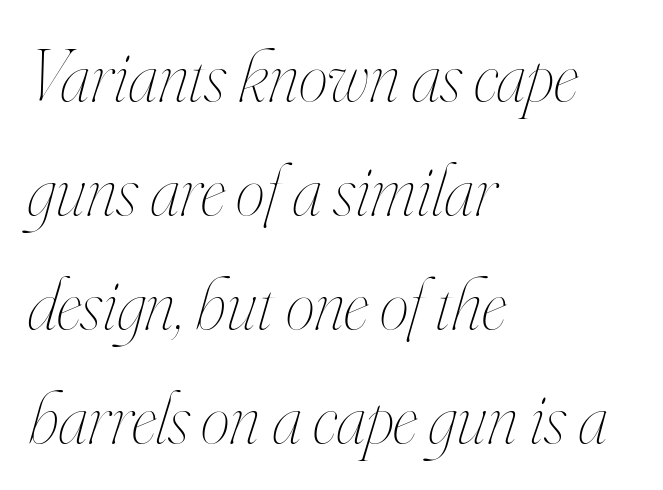
The image shows 74 px thin, condensed type, italic (leaning right); set left-aligned, normal line spacing (1.54x), normal letter spacing, not underlined; high stroke contrast and a small x-height.
